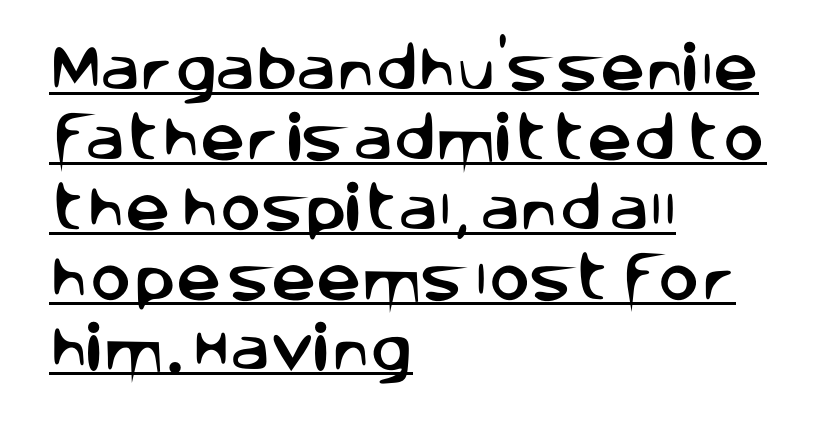
The image shows 50 px sans-serif type, upright; set left-aligned, normal line spacing (1.4x), normal letter spacing, underlined; low stroke contrast and a large x-height.
